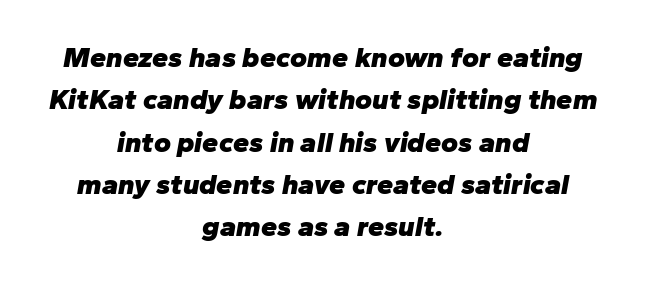
Q: Is the text bold? A: Yes.
Q: Is the text italic (slanted)? A: Yes, it leans right by about 10 degrees.
Q: Is the text underlined? A: No.
Q: How is the paragraph aligned? A: Centered.
Q: Is the spacing between letters normal or unusually wide? A: Normal.
Q: Is the spacing between lines tight, normal or loose? A: Normal.
Q: Width (condensed, normal, or wide)? A: Normal.
Q: Stroke contrast? A: Low.
Q: x-height? A: Medium.
Q: Monospaced? A: No.
